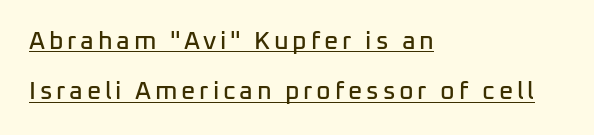
{"italic": "no", "underline": "yes", "align": "left", "line_spacing": "loose", "line_spacing_ratio": 2.01, "glyph_px": 25}
